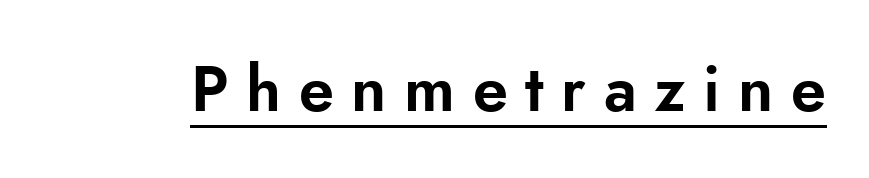
The image shows 63 px sans-serif type, upright; set unusually wide letter spacing (+0.28 em), underlined; low stroke contrast and a small x-height.
